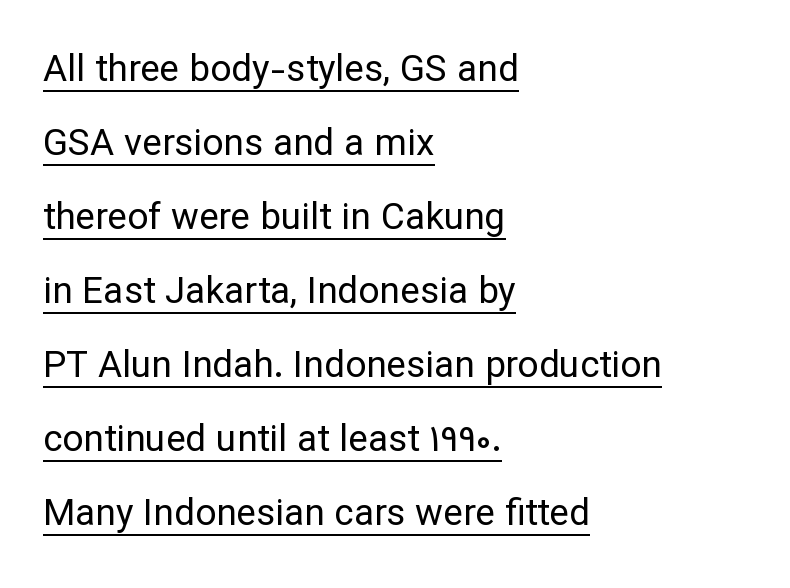
Q: Is the text bold? A: No.
Q: Is the text italic (slanted)? A: No, it is upright.
Q: Is the typeface a serif or a sans-serif typeface? A: Sans-serif.
Q: Is the text underlined? A: Yes.
Q: How is the paragraph aligned? A: Left-aligned.
Q: Is the spacing between letters normal or unusually wide? A: Normal.
Q: Is the spacing between lines tight, normal or loose? A: Loose.
Q: Width (condensed, normal, or wide)? A: Normal.
Q: Stroke contrast? A: Low.
Q: x-height? A: Medium.
Q: Monospaced? A: No.
